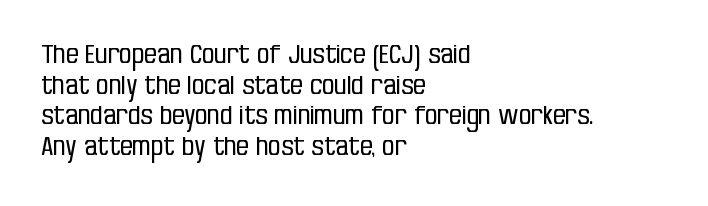
The letters look calm and open, with moderate or lighter stems. Descenders are the only things crossing below the line. Left-aligned paragraph, ragged on the right. Short note: letters normally spaced.
